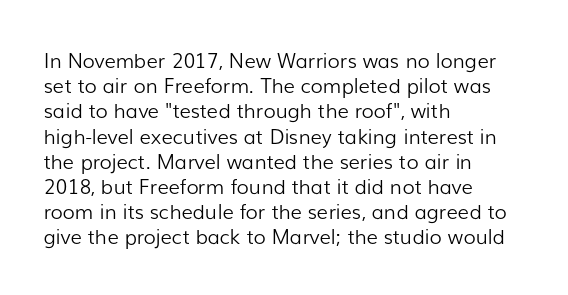
Q: Is the text bold? A: No.
Q: Is the text italic (slanted)? A: No, it is upright.
Q: Is the text underlined? A: No.
Q: How is the paragraph aligned? A: Left-aligned.
Q: Is the spacing between letters normal or unusually wide? A: Normal.
Q: Is the spacing between lines tight, normal or loose? A: Normal.
